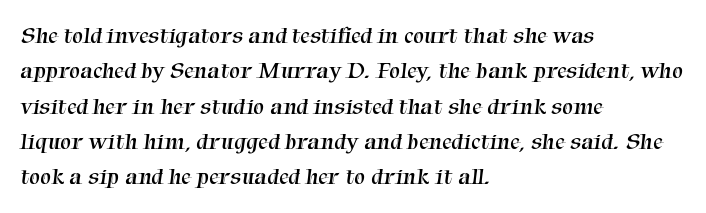
The image shows 24 px text type; set left-aligned, normal line spacing (1.47x), normal letter spacing, not underlined.
